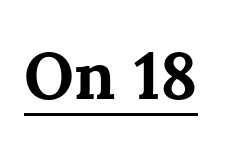
The image shows 65 px bold type, upright; set normal letter spacing, underlined; medium stroke contrast and a medium x-height.
